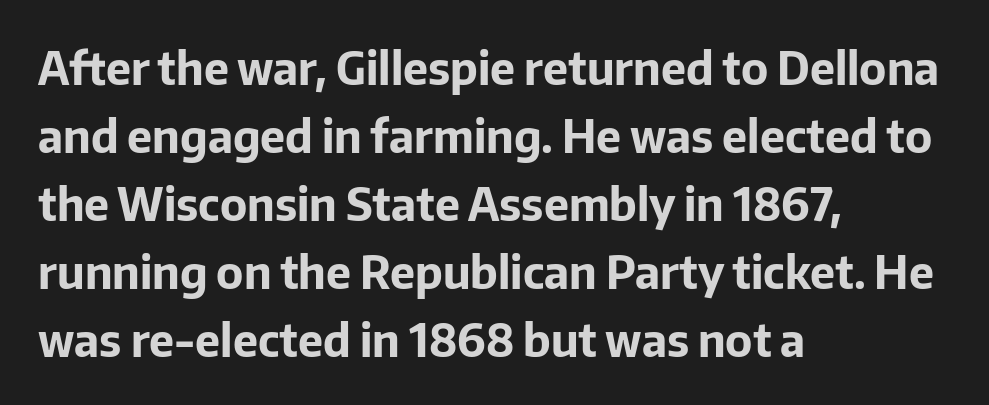
The image shows 45 px bold sans-serif type, upright; set left-aligned, normal line spacing (1.51x), normal letter spacing, not underlined; low stroke contrast and a medium x-height.
